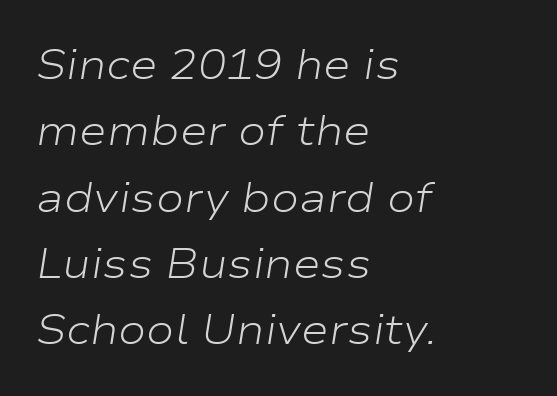
This sample has the flowing, uneven cadence of proportional lettering. Rule under the text: the space is simply empty. The letters look calm and open, with moderate or lighter stems. The space between consecutive lines is moderate.
